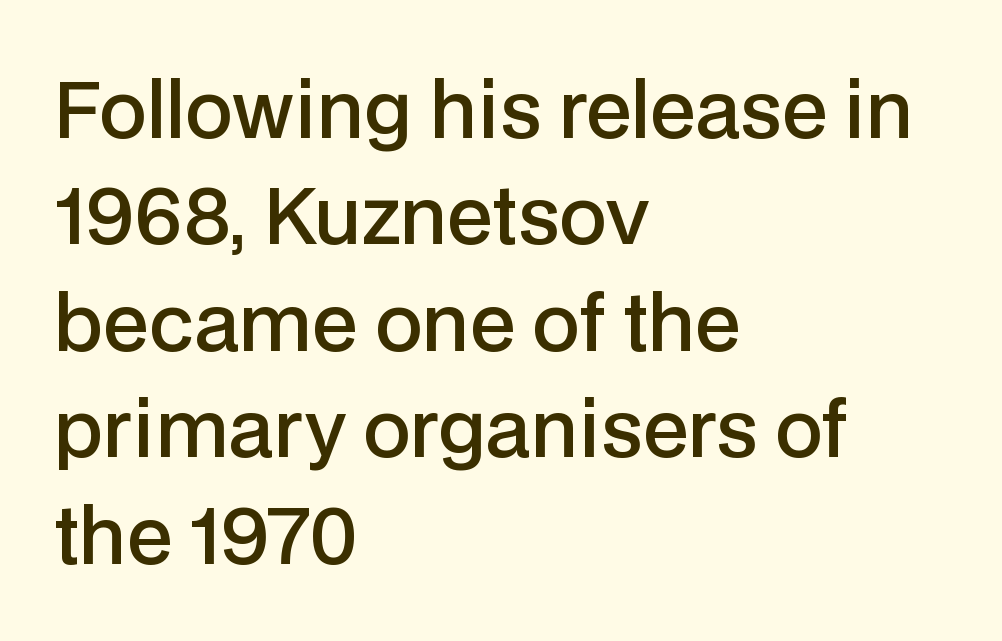
Vertically, the passage feels balanced, rows spaced as you'd expect. This is roman type, the default non-slanted kind. Nothing sits at the stroke ends, so this counts as sans-serif. The typesetting leans somewhat heavy: a semibold.
